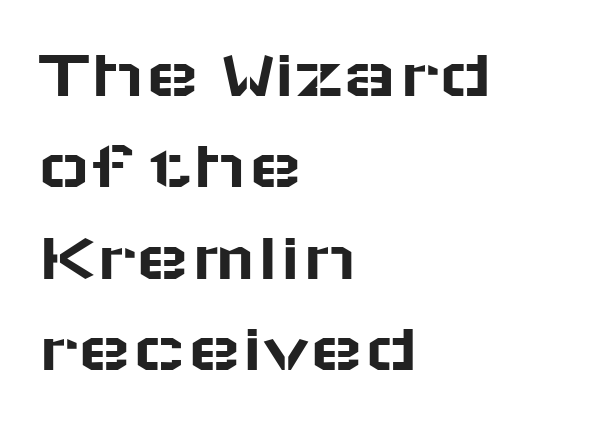
The image shows 72 px wide sans-serif type, upright; set left-aligned, normal line spacing (1.27x), normal letter spacing, not underlined; low stroke contrast and a medium x-height.
